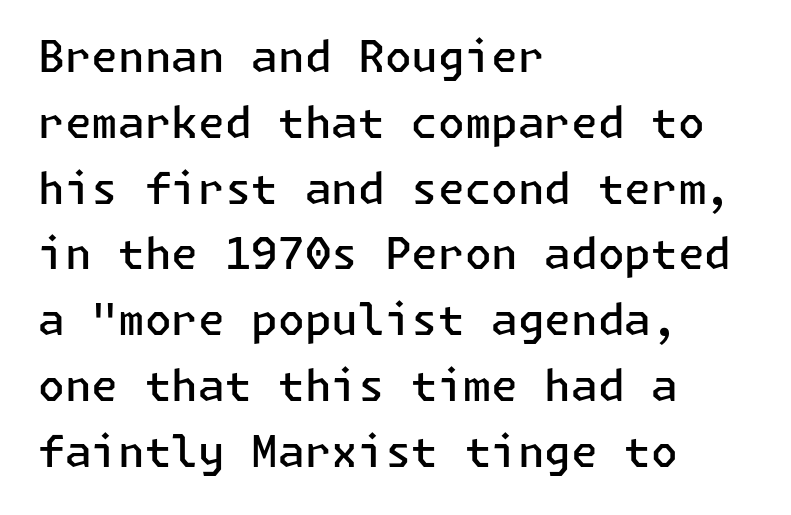
{"serif": "no", "italic": "no", "bold": "semi", "weight": "semibold", "width": "normal", "stroke_contrast": "low", "x_height": "medium", "underline": "no", "align": "left", "line_spacing": "normal", "line_spacing_ratio": 1.53, "letter_spacing": "normal", "letter_spacing_em": 0.0, "glyph_px": 43}
